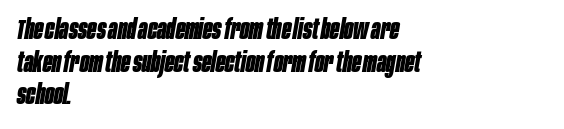
Q: Is the text bold? A: Yes.
Q: Is the text italic (slanted)? A: Yes, it leans right by about 10 degrees.
Q: Is the text underlined? A: No.
Q: How is the paragraph aligned? A: Left-aligned.
Q: Is the spacing between letters normal or unusually wide? A: Normal.
